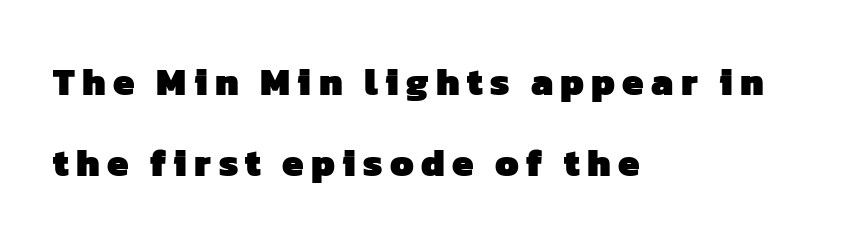
Q: Is the text bold? A: Yes.
Q: Is the typeface a serif or a sans-serif typeface? A: Sans-serif.
Q: Is the text underlined? A: No.
Q: How is the paragraph aligned? A: Left-aligned.
Q: Is the spacing between lines tight, normal or loose? A: Loose.
Q: Width (condensed, normal, or wide)? A: Normal.
Q: Stroke contrast? A: Low.
Q: x-height? A: Medium.
Q: Monospaced? A: No.
